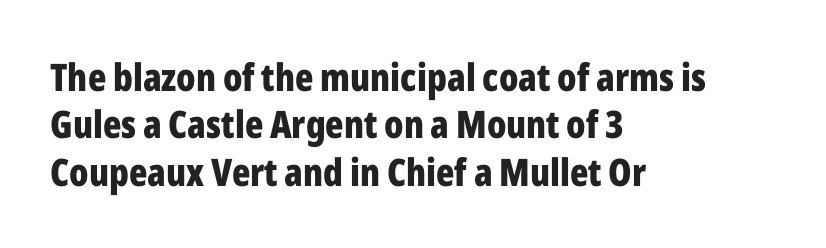
The image shows 38 px bold, condensed sans-serif type, upright; set left-aligned, normal line spacing (1.25x), normal letter spacing, not underlined; low stroke contrast and a medium x-height.
